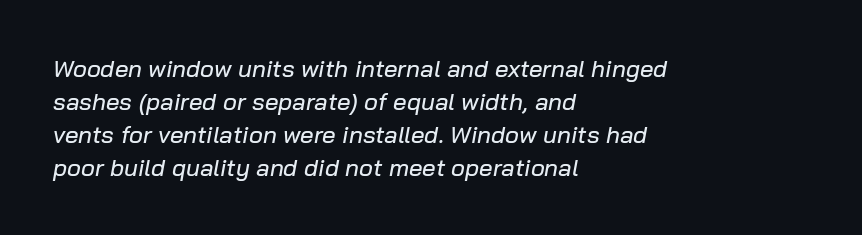
The image shows 24 px text type, italic (leaning right); set left-aligned, normal line spacing (1.37x), normal letter spacing, not underlined.
